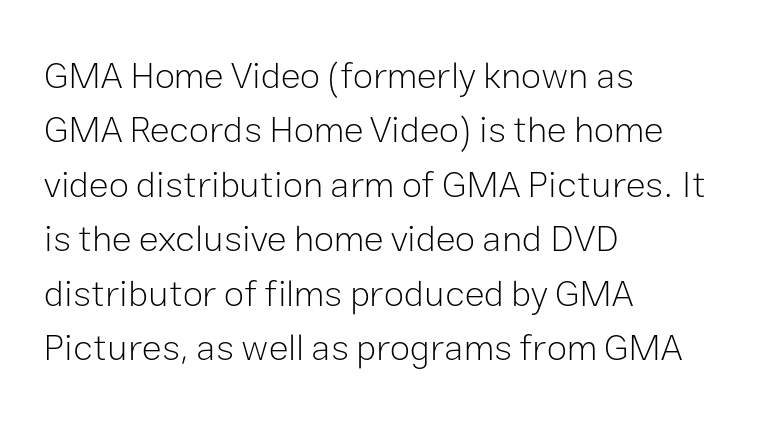
{"serif": "no", "italic": "no", "bold": "no", "weight": "light", "width": "normal", "stroke_contrast": "low", "x_height": "medium", "monospaced": "no", "underline": "no", "align": "left", "line_spacing": "normal", "line_spacing_ratio": 1.47, "letter_spacing": "normal", "letter_spacing_em": 0.0, "glyph_px": 37}
